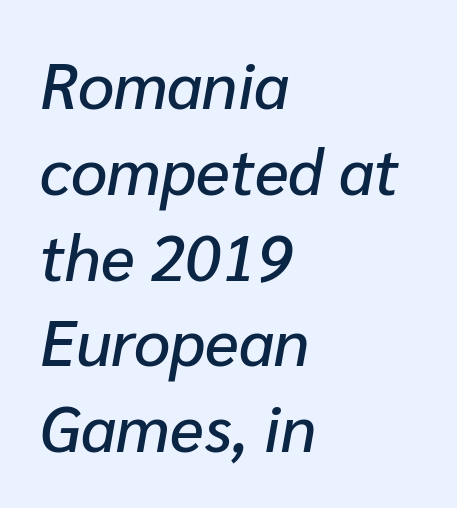
{"italic": "yes", "lean": "right", "slant_degrees": 10, "width": "normal", "stroke_contrast": "low", "x_height": "medium", "monospaced": "no", "underline": "no", "align": "left", "line_spacing": "normal", "line_spacing_ratio": 1.34, "letter_spacing": "normal", "letter_spacing_em": 0.0, "glyph_px": 64}
